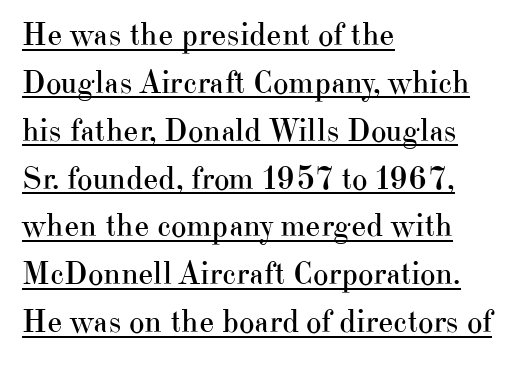
The image shows 33 px regular-weight serif type, upright; set left-aligned, normal line spacing (1.45x), normal letter spacing, underlined; high stroke contrast and a small x-height.
